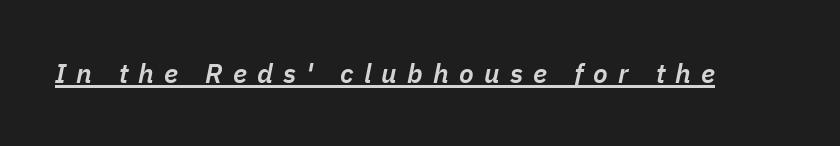
The image shows 27 px text type, italic (leaning right); set unusually wide letter spacing (+0.38 em), underlined.
